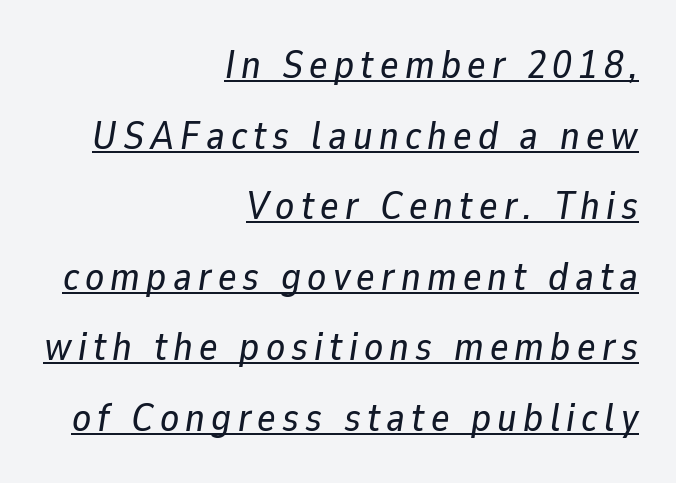
Here the designer chose a conventional face with non-uniform glyph widths. Students, observe the line beneath the letters — that is underlining. Alignment: flush right. Italic? Definitely — the glyphs are oblique.
